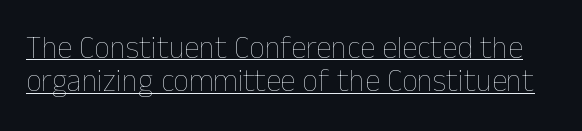
{"italic": "no", "bold": "no", "weight": "thin", "width": "normal", "stroke_contrast": "low", "x_height": "medium", "monospaced": "no", "underline": "yes", "line_spacing": "tight", "line_spacing_ratio": 1.07, "letter_spacing": "normal", "letter_spacing_em": 0.0, "glyph_px": 31}
